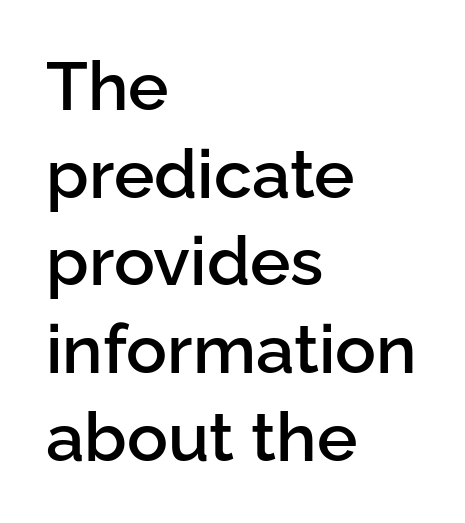
The image shows 68 px semibold sans-serif type, upright; set left-aligned, normal line spacing (1.29x), normal letter spacing, not underlined; low stroke contrast and a medium x-height.
